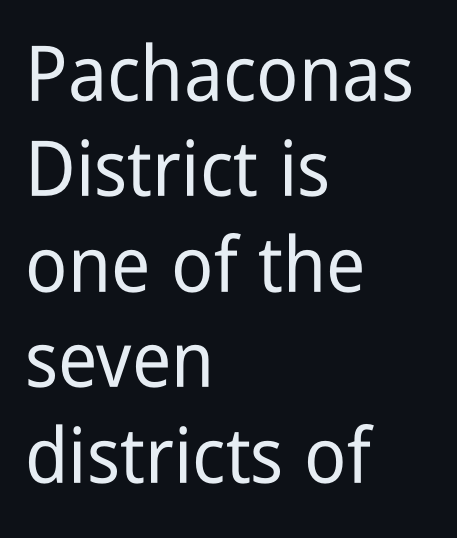
The image shows 77 px condensed sans-serif type, upright; set left-aligned, line spacing 1.24x, normal letter spacing, not underlined; low stroke contrast and a medium x-height.
